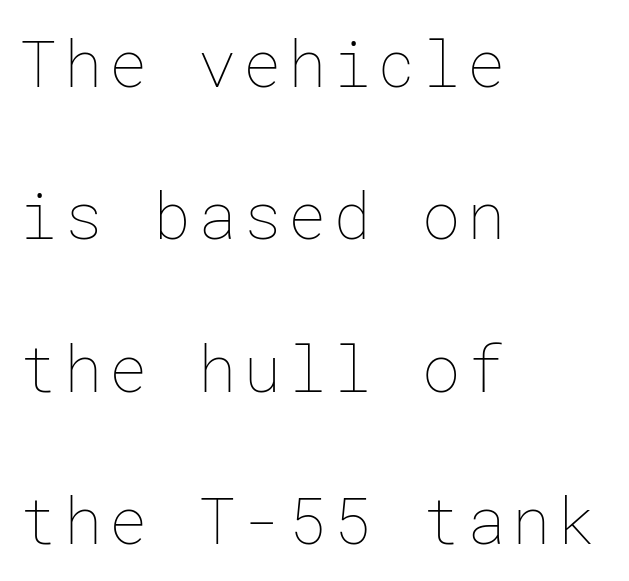
{"italic": "no", "bold": "no", "weight": "thin", "width": "normal", "stroke_contrast": "low", "x_height": "medium", "underline": "no", "align": "left", "line_spacing": "loose", "line_spacing_ratio": 2.38, "glyph_px": 64}
